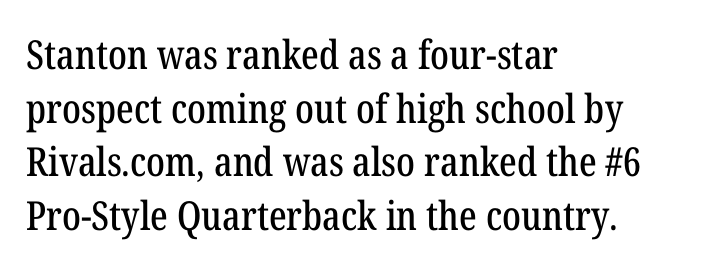
Each new line begins a customary step beneath the previous one. In terms of letterform style, serifs are clearly present. The specimen reads as upright at a glance. Between one letter and the next there's only the usual sliver of space. Notice how the passage keeps a crisp vertical edge on the left only. Decoration check: the copy has no underline.
